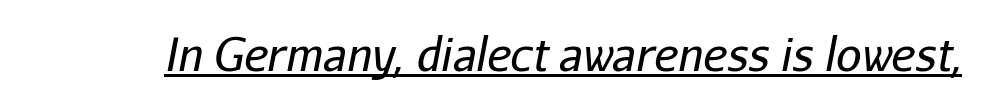
The passage shown is not bold in any degree. Do the characters align in a grid? No, the font is proportional. The face used here is rendered with its standard letterfit. You can see a thin bar hugging the bottom of the glyphs. In terms of posture, this sample is oblique.
